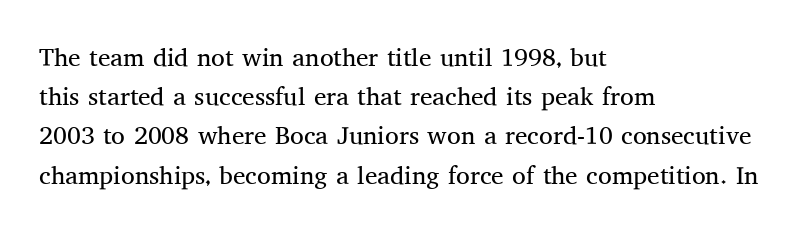
{"italic": "no", "bold": "no", "underline": "no", "align": "left", "line_spacing": "normal", "line_spacing_ratio": 1.57, "letter_spacing": "normal", "letter_spacing_em": 0.0, "glyph_px": 25}
